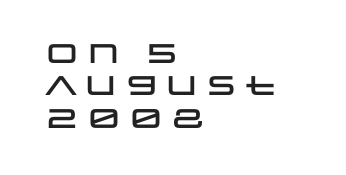
The image shows 27 px text type, upright; set left-aligned, line spacing 1.2x, normal letter spacing, not underlined.
